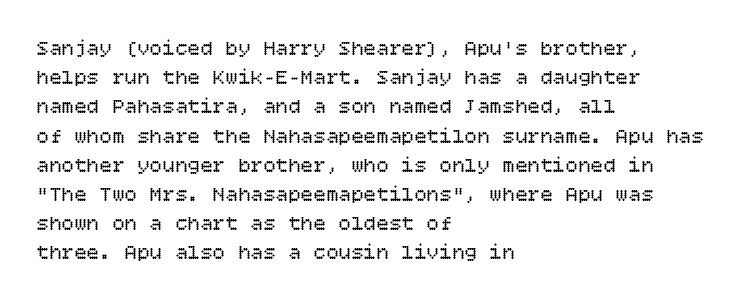
{"italic": "no", "bold": "no", "underline": "no", "align": "left", "line_spacing": "normal", "line_spacing_ratio": 1.39, "letter_spacing": "normal", "letter_spacing_em": 0.0, "glyph_px": 21}
